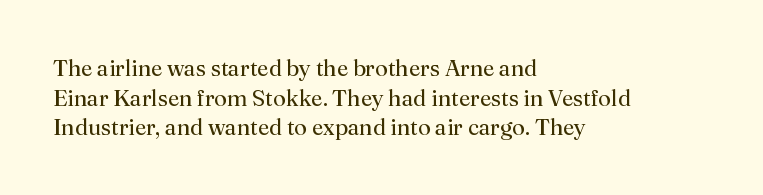
{"italic": "no", "bold": "no", "underline": "no", "align": "left", "line_spacing": "normal", "line_spacing_ratio": 1.29, "letter_spacing": "normal", "letter_spacing_em": 0.0, "glyph_px": 23}
